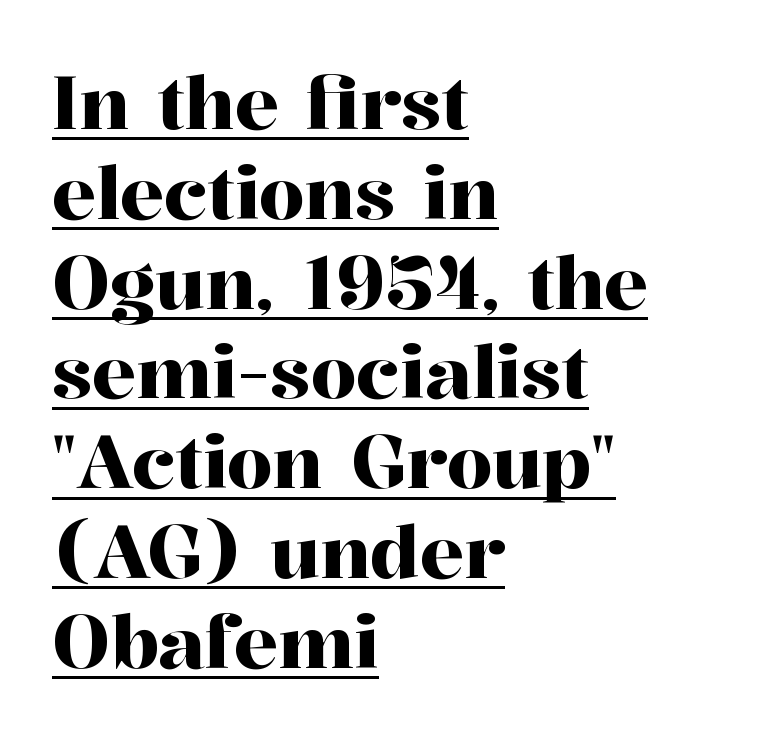
Q: Is the text italic (slanted)? A: No, it is upright.
Q: Is the typeface a serif or a sans-serif typeface? A: Serif.
Q: Is the text underlined? A: Yes.
Q: How is the paragraph aligned? A: Left-aligned.
Q: Is the spacing between letters normal or unusually wide? A: Normal.
Q: Width (condensed, normal, or wide)? A: Normal.
Q: Stroke contrast? A: High.
Q: x-height? A: Medium.
Q: Monospaced? A: No.
